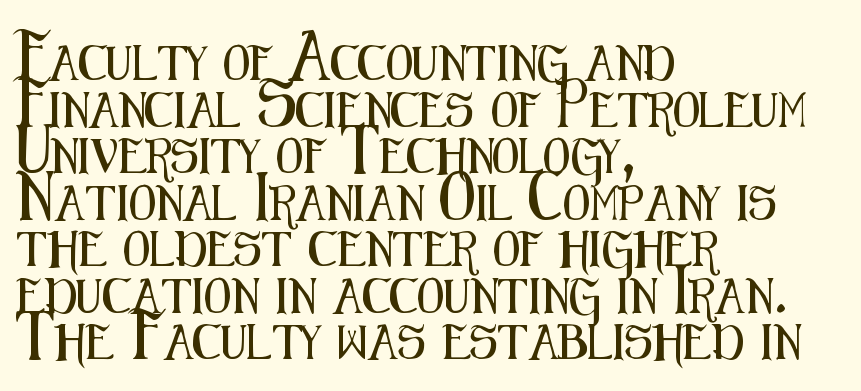
The image shows 35 px condensed type, upright; set left-aligned, normal line spacing (1.33x), normal letter spacing, not underlined; medium stroke contrast and a medium x-height.
